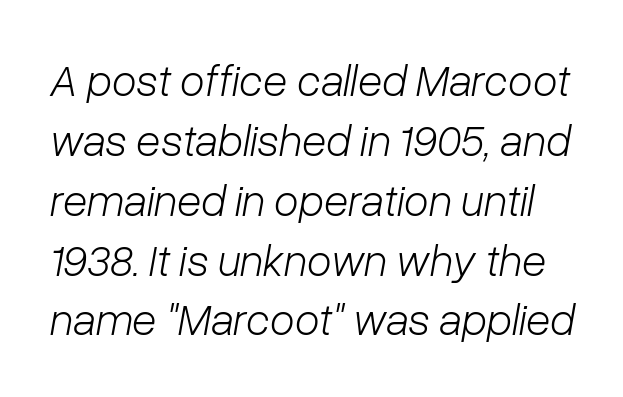
{"italic": "yes", "lean": "right", "slant_degrees": 10, "bold": "no", "weight": "light", "width": "normal", "stroke_contrast": "low", "x_height": "medium", "monospaced": "no", "underline": "no", "line_spacing": "normal", "line_spacing_ratio": 1.33, "letter_spacing": "normal", "letter_spacing_em": 0.0, "glyph_px": 45}
